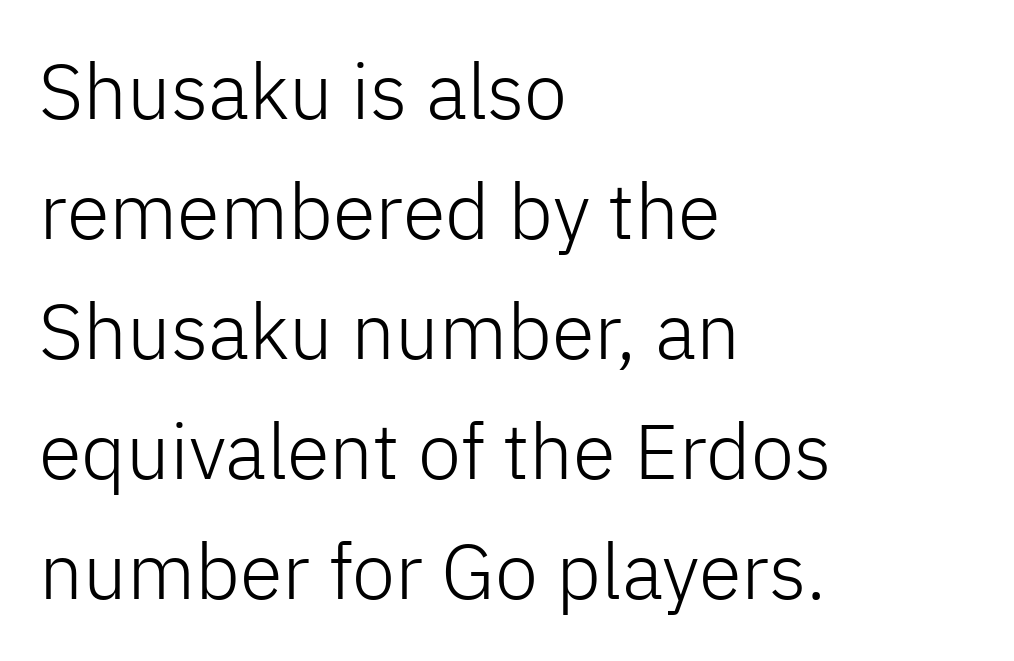
The image shows 78 px light sans-serif type, upright; set left-aligned, normal line spacing (1.54x), normal letter spacing, not underlined; low stroke contrast and a medium x-height.
